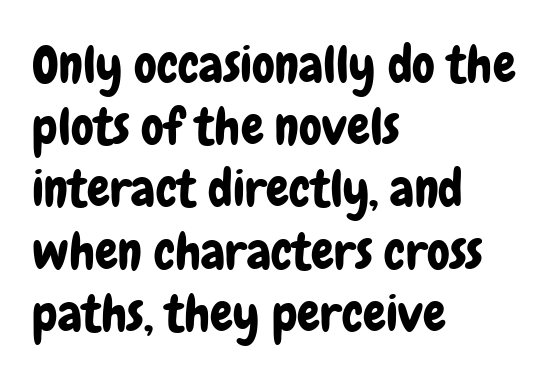
{"serif": "no", "italic": "no", "width": "condensed", "stroke_contrast": "low", "x_height": "medium", "monospaced": "no", "underline": "no", "align": "left", "line_spacing_ratio": 1.22, "letter_spacing": "normal", "letter_spacing_em": 0.0, "glyph_px": 51}
